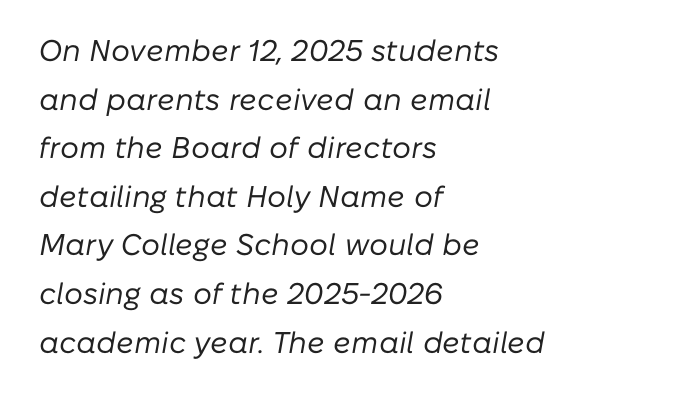
{"italic": "yes", "lean": "right", "slant_degrees": 10, "bold": "no", "weight": "regular", "width": "normal", "stroke_contrast": "low", "x_height": "medium", "monospaced": "no", "underline": "no", "align": "left", "line_spacing": "normal", "line_spacing_ratio": 1.62, "letter_spacing": "normal", "letter_spacing_em": 0.0, "glyph_px": 30}
